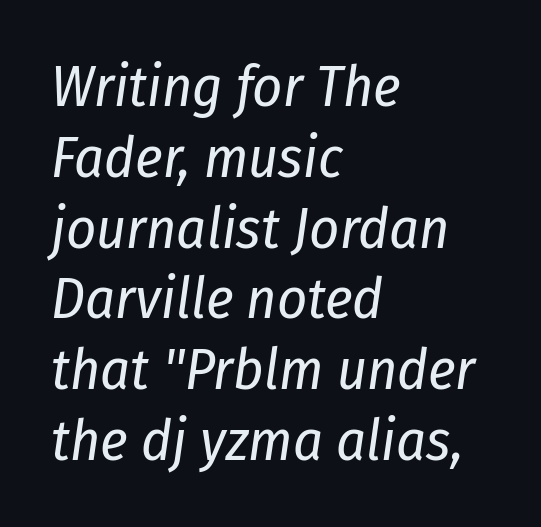
The image shows 58 px regular-weight, condensed type, italic (leaning right); set left-aligned, line spacing 1.22x, normal letter spacing, not underlined; low stroke contrast and a medium x-height.
